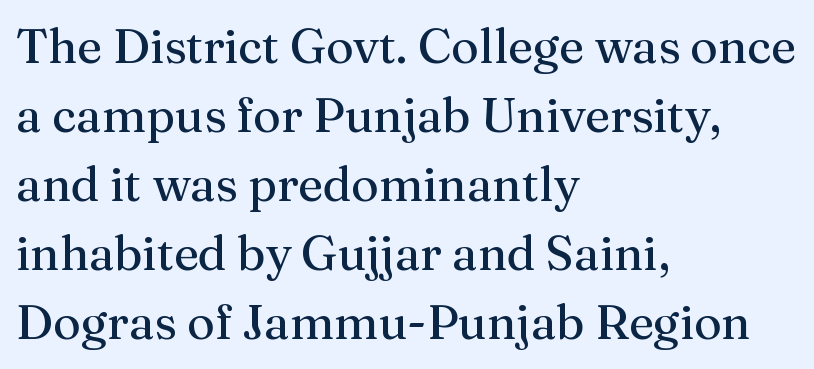
Character widths vary here, with narrow letters taking less room than wide ones. In terms of posture, this sample is upright. Underlining? Definitely not there. Rows of type keep a routine distance in the vertical direction.
